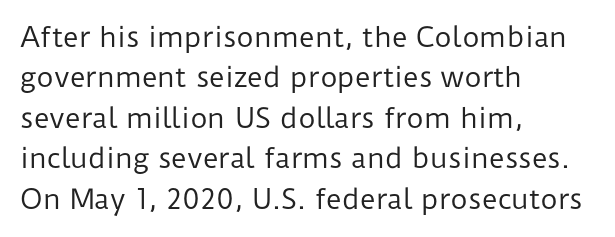
{"italic": "no", "bold": "no", "underline": "no", "align": "left", "line_spacing": "normal", "line_spacing_ratio": 1.5, "letter_spacing": "normal", "letter_spacing_em": 0.0, "glyph_px": 27}
